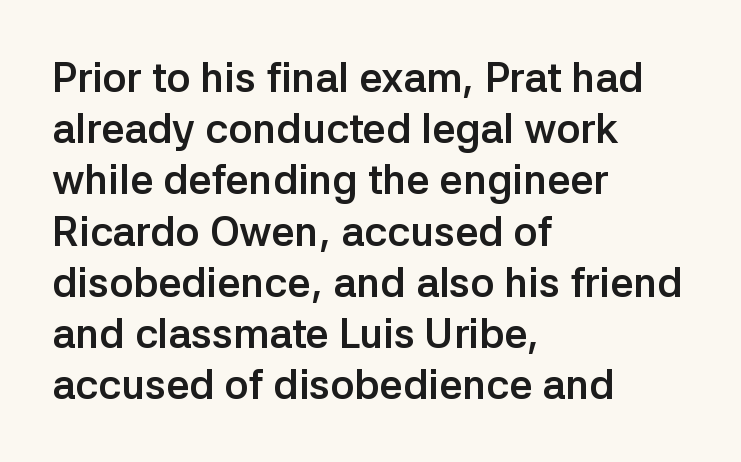
Q: Is the text bold? A: Yes.
Q: Is the text italic (slanted)? A: No, it is upright.
Q: Is the typeface a serif or a sans-serif typeface? A: Sans-serif.
Q: Is the text underlined? A: No.
Q: How is the paragraph aligned? A: Left-aligned.
Q: Is the spacing between letters normal or unusually wide? A: Normal.
Q: Is the spacing between lines tight, normal or loose? A: Normal.
Q: Width (condensed, normal, or wide)? A: Normal.
Q: Stroke contrast? A: Low.
Q: x-height? A: Medium.
Q: Monospaced? A: No.
